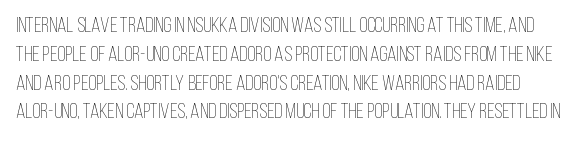
{"italic": "no", "bold": "no", "underline": "no", "line_spacing": "normal", "line_spacing_ratio": 1.37, "letter_spacing": "normal", "letter_spacing_em": 0.0, "glyph_px": 21}
